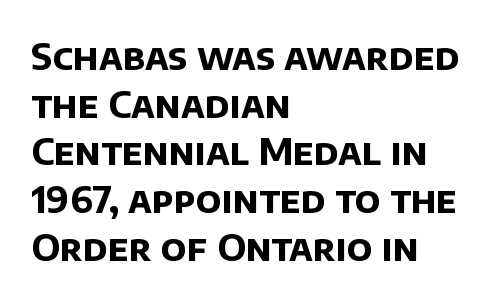
The image shows 37 px bold sans-serif type; set left-aligned, normal line spacing (1.29x), normal letter spacing, not underlined; low stroke contrast and a large x-height.
